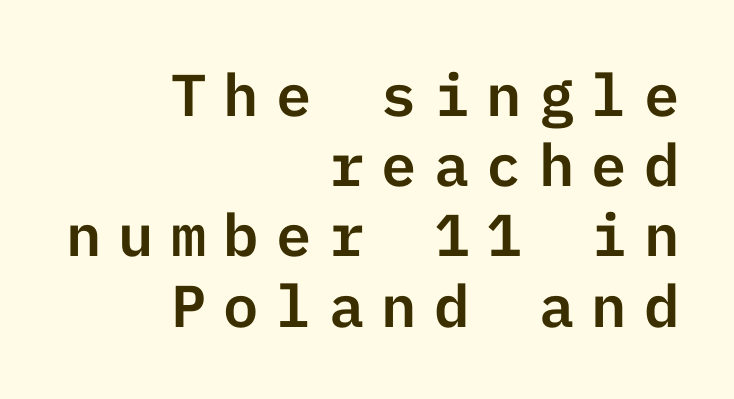
Nothing sits at the stroke ends, so this counts as sans-serif. The lettering stays uniformly vertical, giving the passage a roman look. Letter spacing: wide. Notice how the passage keeps a crisp vertical edge on the right only. Glance below the letters and you will spot only blank space.
